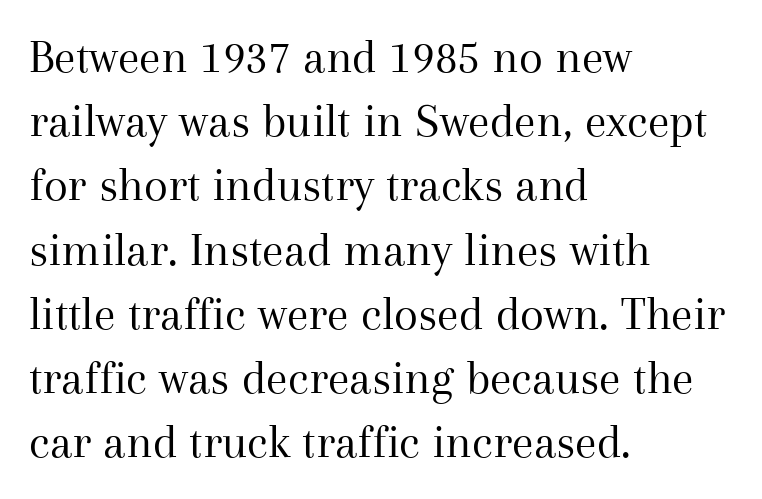
{"serif": "yes", "italic": "no", "bold": "no", "weight": "regular", "width": "normal", "stroke_contrast": "medium", "x_height": "medium", "monospaced": "no", "underline": "no", "align": "left", "line_spacing": "normal", "line_spacing_ratio": 1.31, "letter_spacing": "normal", "letter_spacing_em": 0.0, "glyph_px": 49}
